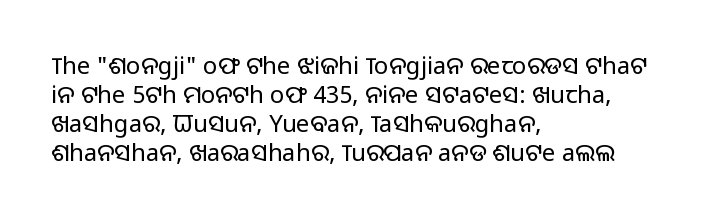
{"italic": "no", "bold": "no", "underline": "no", "align": "left", "line_spacing_ratio": 1.21, "letter_spacing": "normal", "letter_spacing_em": 0.0, "glyph_px": 24}
